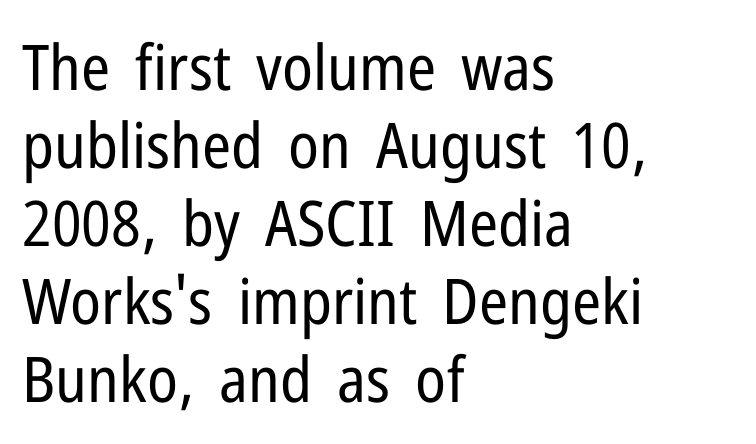
Q: Is the text bold? A: No.
Q: Is the text italic (slanted)? A: No, it is upright.
Q: Is the typeface a serif or a sans-serif typeface? A: Sans-serif.
Q: Is the text underlined? A: No.
Q: How is the paragraph aligned? A: Left-aligned.
Q: Is the spacing between letters normal or unusually wide? A: Normal.
Q: Width (condensed, normal, or wide)? A: Condensed.
Q: Stroke contrast? A: Low.
Q: x-height? A: Medium.
Q: Monospaced? A: No.
